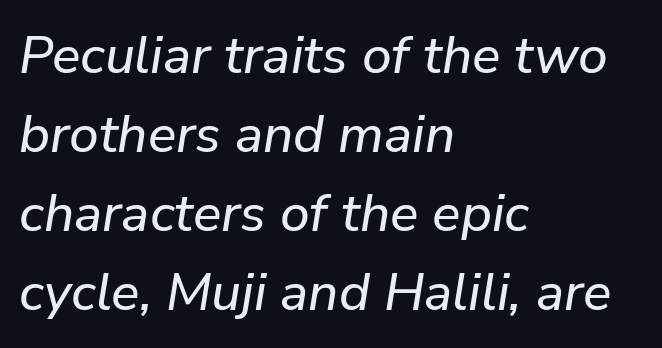
The image shows 53 px text type, italic (leaning right); set left-aligned, normal line spacing (1.49x), normal letter spacing, not underlined; low stroke contrast and a medium x-height.
